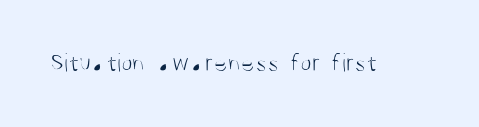
Q: Is the text bold? A: No.
Q: Is the text italic (slanted)? A: No, it is upright.
Q: Is the text underlined? A: No.
Q: Is the spacing between letters normal or unusually wide? A: Normal.
